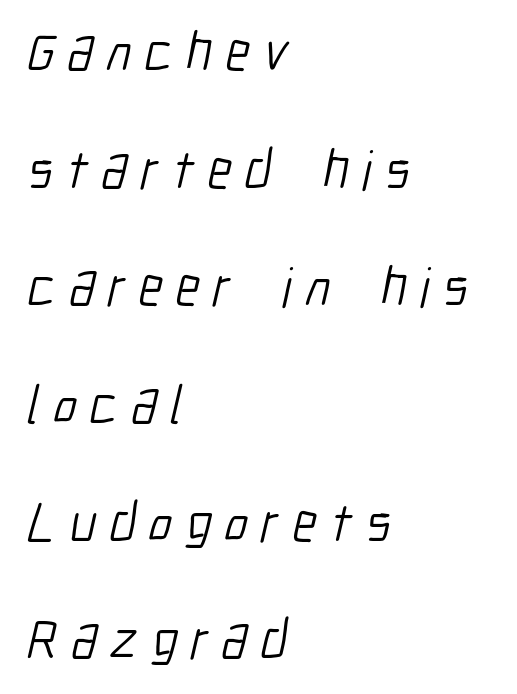
Glance below the letters and you will spot only blank space. Compared with typical paragraphs, the rows here are farther apart. Glyph-to-glyph distance is far greater than everyday printed text. In terms of letterform style, serifs are entirely absent. Each line starts at the same left margin while the right side varies. No letter is thick-stroked: the sample isn't bold.
